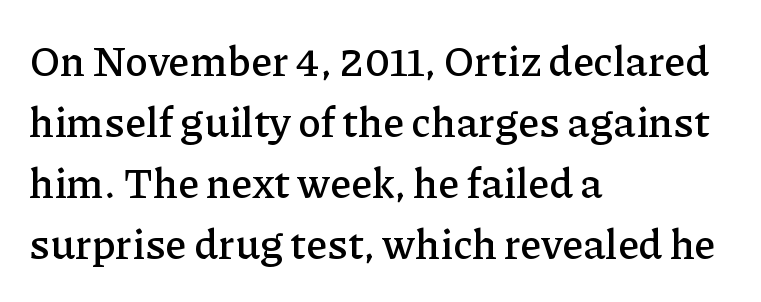
The image shows 42 px serif type, upright; set left-aligned, normal line spacing (1.45x), normal letter spacing, not underlined; low stroke contrast and a medium x-height.
